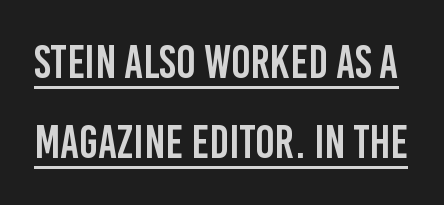
The passage shown is underscored from start to finish. The rendering keeps characters at their native spacing. A typesetter would call this proportional, since set widths differ per character. The axis of the letterforms is exactly vertical.
